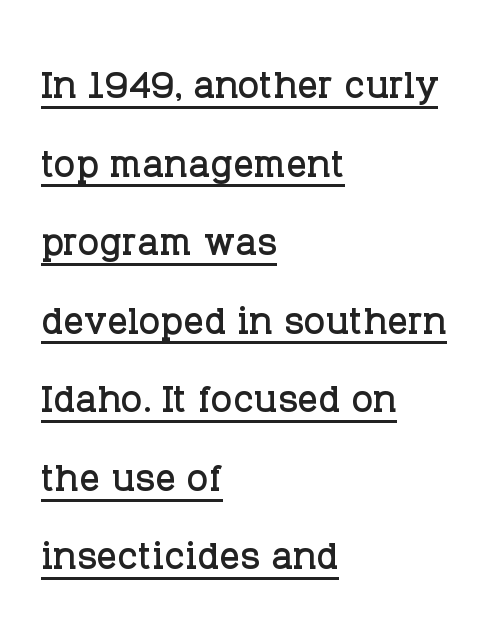
The image shows 51 px serif type, upright; set left-aligned, normal line spacing (1.54x), normal letter spacing, underlined; low stroke contrast and a large x-height.
